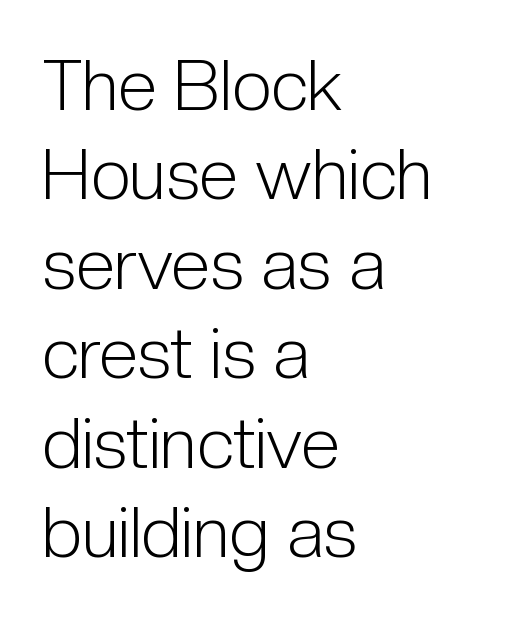
Q: Is the text bold? A: No.
Q: Is the text italic (slanted)? A: No, it is upright.
Q: Is the typeface a serif or a sans-serif typeface? A: Sans-serif.
Q: Is the text underlined? A: No.
Q: How is the paragraph aligned? A: Left-aligned.
Q: Is the spacing between letters normal or unusually wide? A: Normal.
Q: Is the spacing between lines tight, normal or loose? A: Normal.
Q: Width (condensed, normal, or wide)? A: Condensed.
Q: Stroke contrast? A: Low.
Q: x-height? A: Medium.
Q: Monospaced? A: No.
